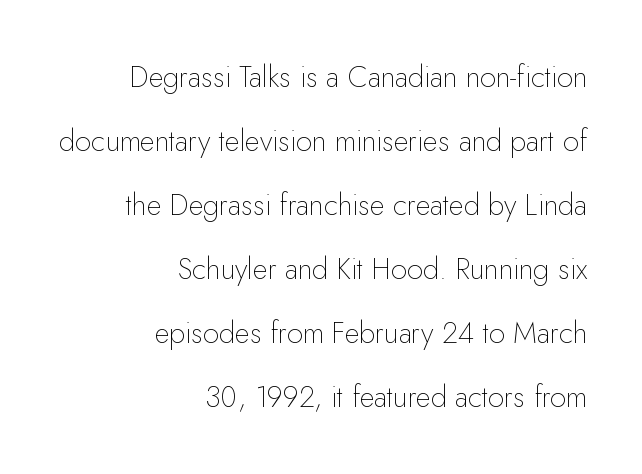
The image shows 29 px thin sans-serif type, upright; set right-aligned, loose line spacing (2.21x), normal letter spacing, not underlined; low stroke contrast and a small x-height.
